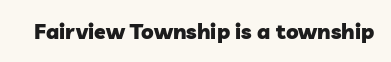
On the weight axis this lands at bold, roughly 700. Spacing between characters is what you'd get straight out of the box. Check under the words: just untouched page.
